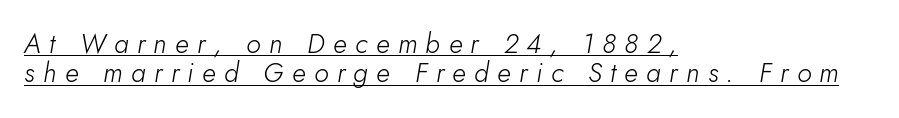
{"italic": "yes", "lean": "right", "slant_degrees": 10, "bold": "no", "underline": "yes", "align": "left", "line_spacing": "tight", "line_spacing_ratio": 1.08, "letter_spacing": "wide", "letter_spacing_em": 0.31, "glyph_px": 27}
